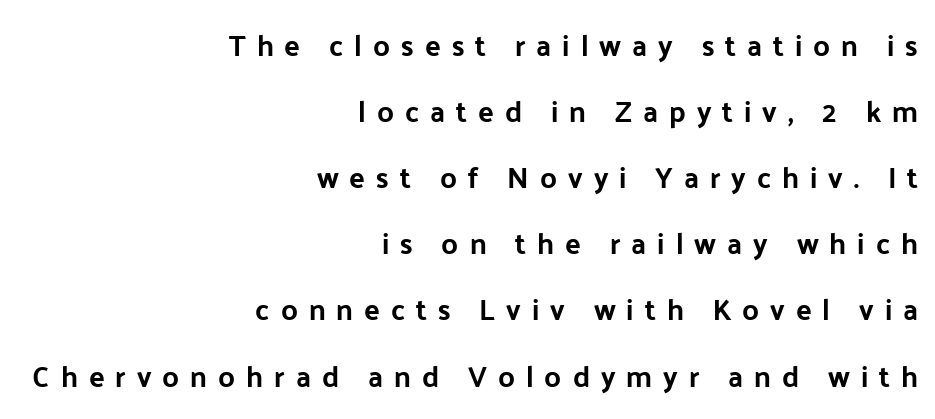
{"serif": "no", "italic": "no", "width": "normal", "stroke_contrast": "low", "x_height": "medium", "monospaced": "no", "underline": "no", "align": "right", "line_spacing": "loose", "line_spacing_ratio": 2.28, "letter_spacing": "wide", "letter_spacing_em": 0.38, "glyph_px": 29}
